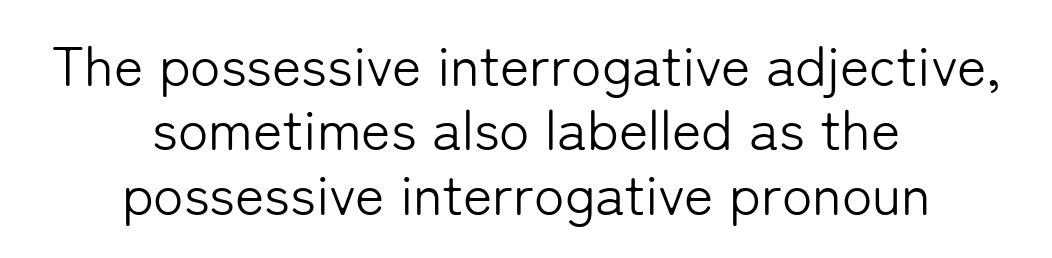
The image shows 56 px light sans-serif type, upright; set centered, tight line spacing (1.15x), normal letter spacing, not underlined; low stroke contrast and a medium x-height.
